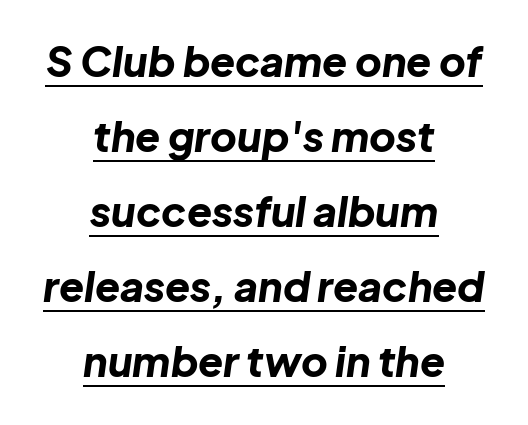
{"italic": "yes", "lean": "right", "slant_degrees": 8, "bold": "yes", "weight": "bold", "width": "normal", "stroke_contrast": "low", "x_height": "medium", "monospaced": "no", "underline": "yes", "align": "center", "line_spacing_ratio": 1.83, "letter_spacing": "normal", "letter_spacing_em": 0.0, "glyph_px": 41}
